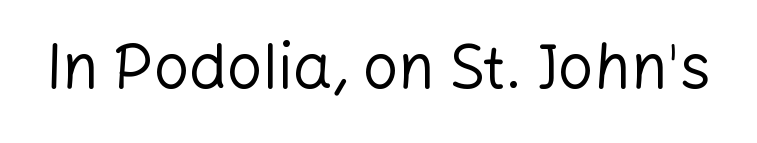
The image shows 63 px regular-weight sans-serif type, upright; set normal letter spacing, not underlined; low stroke contrast and a medium x-height.
